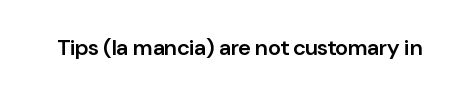
Q: Is the text bold? A: Semi-bold.
Q: Is the text italic (slanted)? A: No, it is upright.
Q: Is the text underlined? A: No.
Q: Is the spacing between letters normal or unusually wide? A: Normal.
